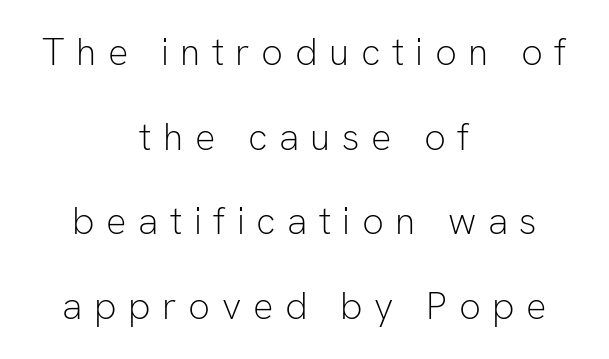
{"serif": "no", "italic": "no", "bold": "no", "weight": "light", "width": "normal", "stroke_contrast": "low", "x_height": "medium", "monospaced": "no", "underline": "no", "align": "center", "line_spacing": "loose", "line_spacing_ratio": 2.23, "letter_spacing": "wide", "letter_spacing_em": 0.3, "glyph_px": 38}
